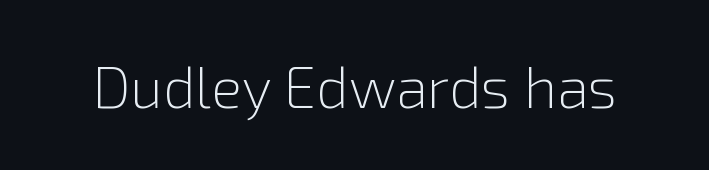
Q: Is the text bold? A: No.
Q: Is the text italic (slanted)? A: No, it is upright.
Q: Is the typeface a serif or a sans-serif typeface? A: Sans-serif.
Q: Is the text underlined? A: No.
Q: Is the spacing between letters normal or unusually wide? A: Normal.
Q: Width (condensed, normal, or wide)? A: Normal.
Q: Stroke contrast? A: Low.
Q: x-height? A: Medium.
Q: Monospaced? A: No.
